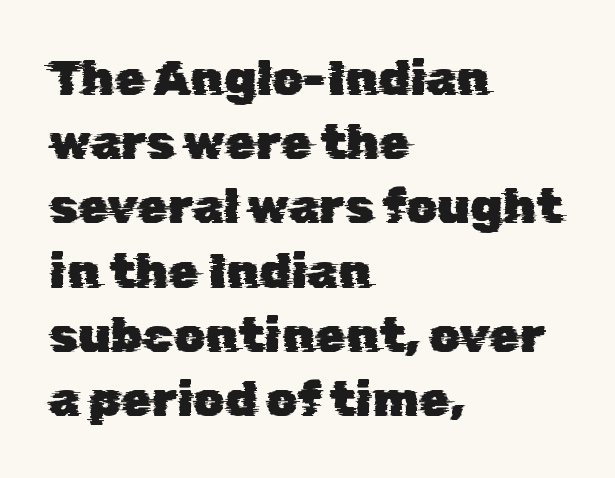
{"serif": "no", "width": "normal", "stroke_contrast": "low", "x_height": "medium", "monospaced": "no", "underline": "no", "align": "left", "line_spacing": "normal", "line_spacing_ratio": 1.31, "letter_spacing": "normal", "letter_spacing_em": 0.0, "glyph_px": 49}
